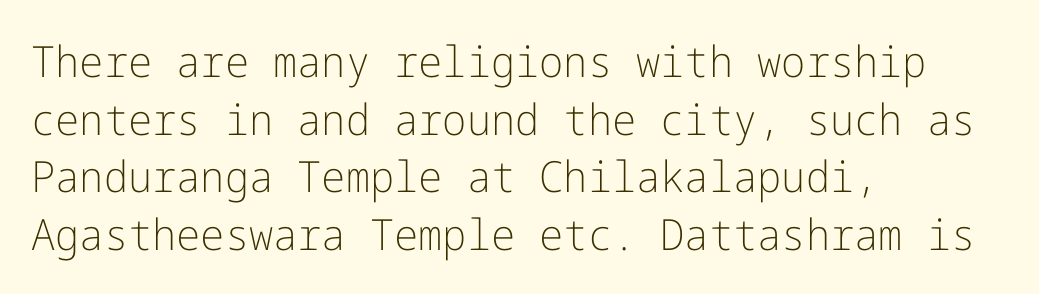
{"serif": "no", "italic": "no", "bold": "no", "weight": "light", "width": "normal", "stroke_contrast": "low", "x_height": "medium", "underline": "no", "align": "left", "line_spacing": "normal", "line_spacing_ratio": 1.34, "letter_spacing": "normal", "letter_spacing_em": 0.0, "glyph_px": 43}
